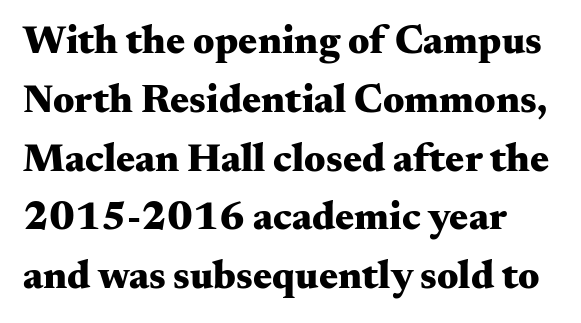
The image shows 40 px heavy, wide serif type, upright; set normal line spacing (1.47x), normal letter spacing, not underlined; medium stroke contrast and a small x-height.
